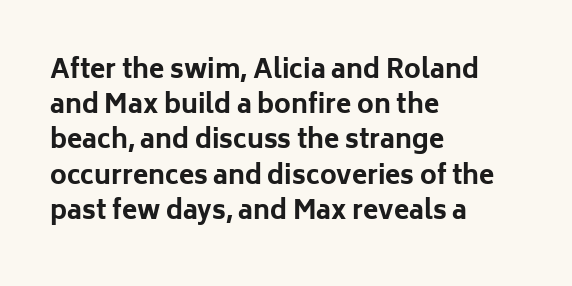
Q: Is the text bold? A: Yes.
Q: Is the text italic (slanted)? A: No, it is upright.
Q: Is the text underlined? A: No.
Q: How is the paragraph aligned? A: Left-aligned.
Q: Is the spacing between letters normal or unusually wide? A: Normal.
Q: Is the spacing between lines tight, normal or loose? A: Normal.
